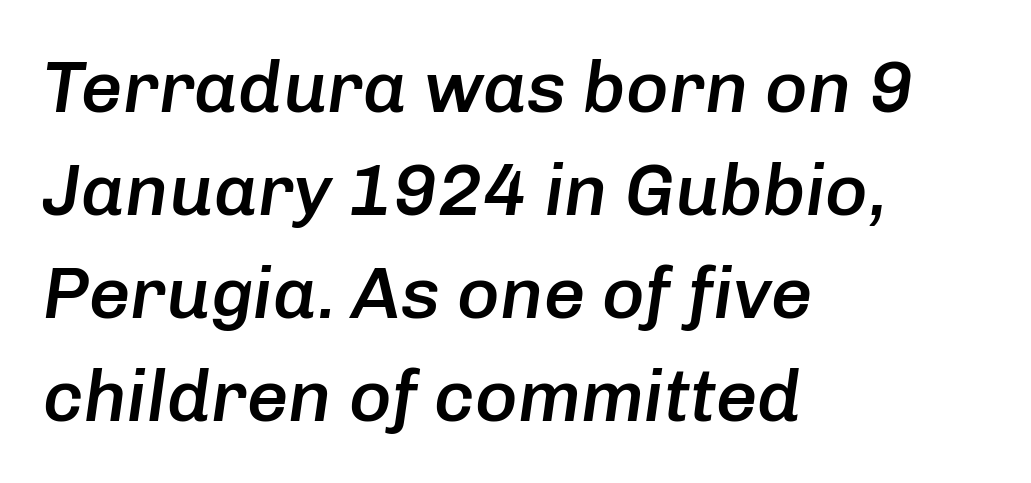
{"italic": "yes", "lean": "right", "slant_degrees": 8, "bold": "semi", "weight": "semibold", "width": "normal", "stroke_contrast": "low", "x_height": "medium", "monospaced": "no", "underline": "no", "align": "left", "line_spacing": "normal", "line_spacing_ratio": 1.41, "letter_spacing": "normal", "letter_spacing_em": 0.0, "glyph_px": 73}
